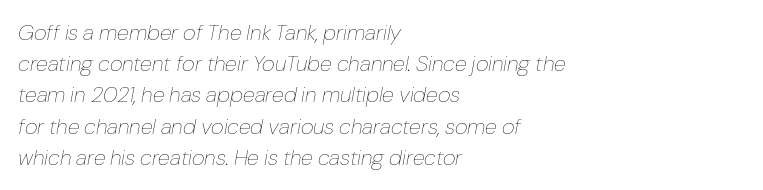
Q: Is the text bold? A: No.
Q: Is the text italic (slanted)? A: Yes, it leans right by about 10 degrees.
Q: Is the text underlined? A: No.
Q: How is the paragraph aligned? A: Left-aligned.
Q: Is the spacing between letters normal or unusually wide? A: Normal.
Q: Is the spacing between lines tight, normal or loose? A: Normal.
